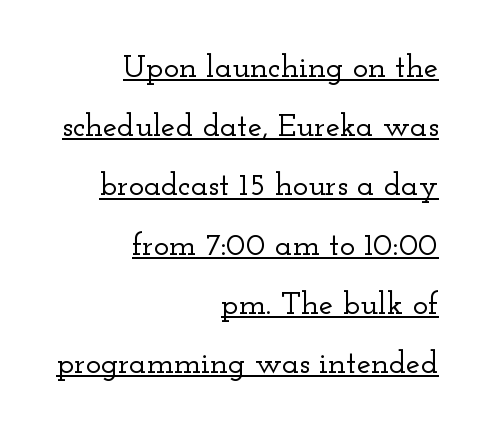
The image shows 32 px wide serif type, upright; set right-aligned, line spacing 1.85x, normal letter spacing, underlined; low stroke contrast and a small x-height.
